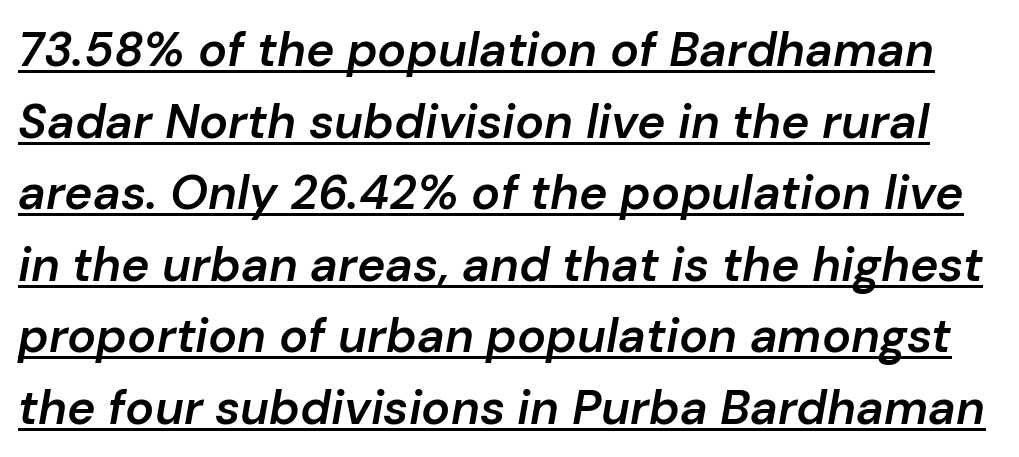
{"italic": "yes", "lean": "right", "slant_degrees": 10, "bold": "semi", "weight": "semibold", "width": "normal", "stroke_contrast": "low", "x_height": "medium", "monospaced": "no", "underline": "yes", "line_spacing": "normal", "line_spacing_ratio": 1.49, "letter_spacing": "normal", "letter_spacing_em": 0.0, "glyph_px": 48}
